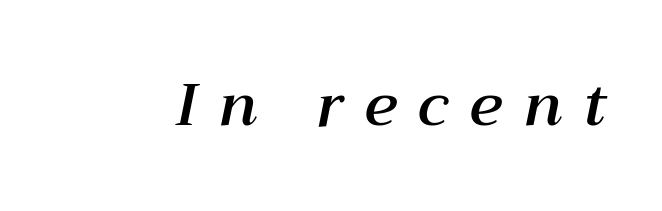
Q: Is the text italic (slanted)? A: Yes, it leans right by about 12 degrees.
Q: Is the text underlined? A: No.
Q: Is the spacing between letters normal or unusually wide? A: Unusually wide.
Q: Width (condensed, normal, or wide)? A: Normal.
Q: Stroke contrast? A: Medium.
Q: x-height? A: Medium.
Q: Monospaced? A: No.
